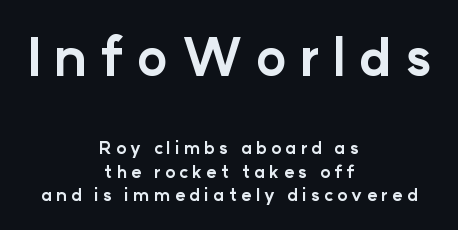
The image shows 52 px bold sans-serif type, upright; set centered, normal line spacing (1.39x), unusually wide letter spacing (+0.25 em), not underlined; the first (top) block is 3.06x larger; low stroke contrast and a medium x-height.
